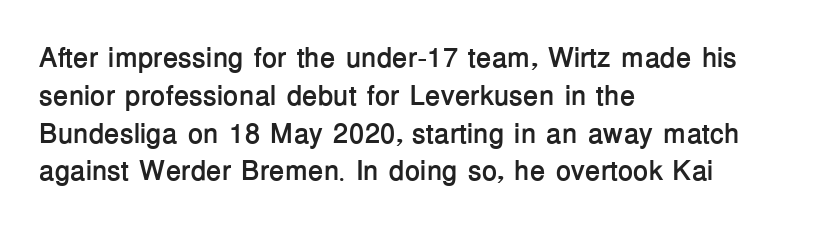
{"serif": "no", "italic": "no", "bold": "yes", "weight": "semibold", "width": "normal", "stroke_contrast": "low", "x_height": "medium", "monospaced": "no", "underline": "no", "align": "left", "line_spacing": "normal", "line_spacing_ratio": 1.35, "letter_spacing": "normal", "letter_spacing_em": 0.0, "glyph_px": 28}
